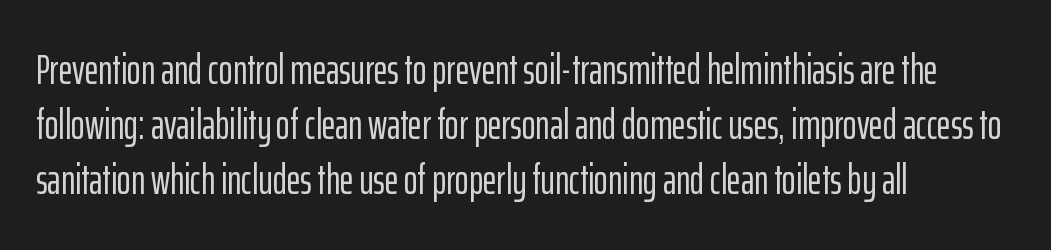
Examine the stroke ends and you'll find no serifs. The leading is moderate, giving the passage an even texture. A typesetter would mark this as roman, not italic. The tracking reads as untouched default to a designer's eye. In CSS terms this would be text-align: left. Looks like regular typesetting: each glyph gets only the width it needs.
